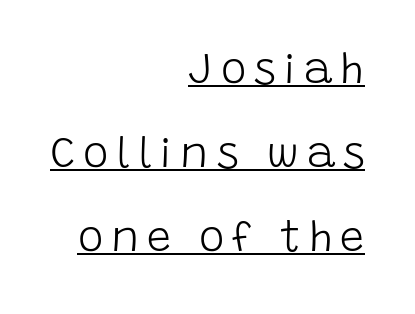
Q: Is the text bold? A: No.
Q: Is the text italic (slanted)? A: No, it is upright.
Q: Is the typeface a serif or a sans-serif typeface? A: Sans-serif.
Q: Is the text underlined? A: Yes.
Q: How is the paragraph aligned? A: Right-aligned.
Q: Is the spacing between lines tight, normal or loose? A: Loose.
Q: Width (condensed, normal, or wide)? A: Normal.
Q: Stroke contrast? A: Low.
Q: x-height? A: Large.
Q: Monospaced? A: No.
